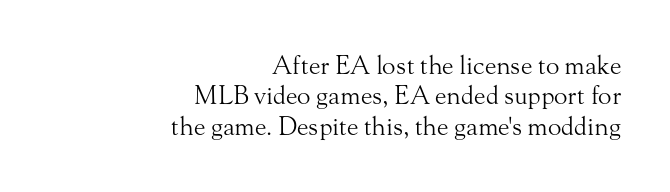
The gap between lines stays unmarked. Each stroke keeps to a modest, everyday thickness or less. You can tell it's not italic because the verticals are truly vertical. You could call the tracking neutral — neither tight nor loose. If you drew a ruler down the right edge, every line would touch it.
